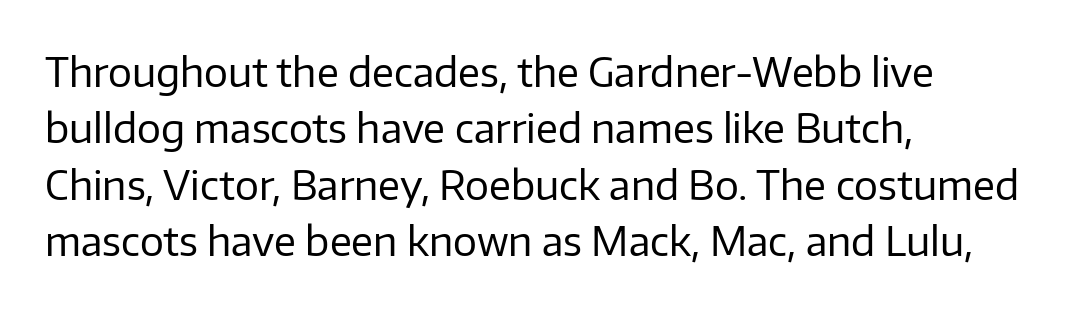
The image shows 40 px regular-weight sans-serif type, upright; set left-aligned, normal line spacing (1.41x), normal letter spacing, not underlined; low stroke contrast and a medium x-height.
